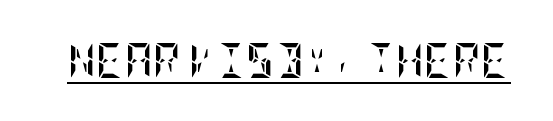
The image shows 35 px semibold, condensed type, upright; set normal letter spacing, underlined; low stroke contrast and a large x-height.
